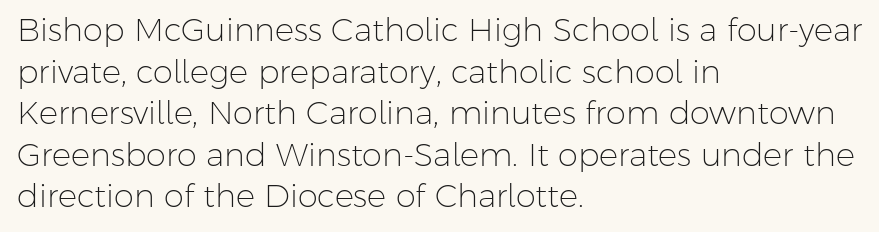
Q: Is the text bold? A: No.
Q: Is the text italic (slanted)? A: No, it is upright.
Q: Is the typeface a serif or a sans-serif typeface? A: Sans-serif.
Q: Is the text underlined? A: No.
Q: How is the paragraph aligned? A: Left-aligned.
Q: Is the spacing between letters normal or unusually wide? A: Normal.
Q: Is the spacing between lines tight, normal or loose? A: Normal.
Q: Width (condensed, normal, or wide)? A: Normal.
Q: Stroke contrast? A: Low.
Q: x-height? A: Medium.
Q: Monospaced? A: No.
